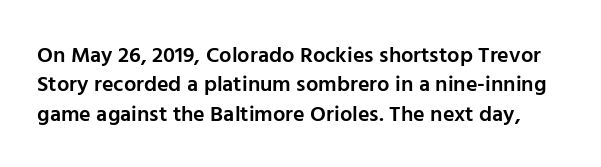
The image shows 22 px text type, upright; set normal line spacing (1.33x), normal letter spacing, not underlined.
